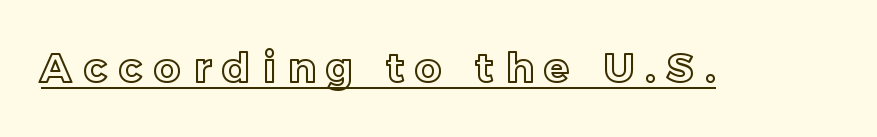
Q: Is the text italic (slanted)? A: No, it is upright.
Q: Is the text underlined? A: Yes.
Q: Is the spacing between letters normal or unusually wide? A: Unusually wide.
Q: Width (condensed, normal, or wide)? A: Normal.
Q: x-height? A: Medium.
Q: Monospaced? A: No.
